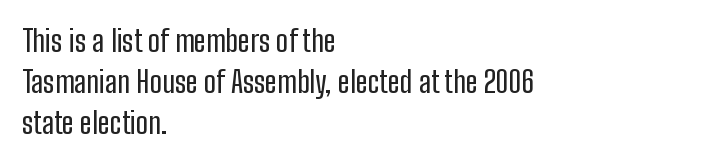
Character widths vary here, with narrow letters taking less room than wide ones. Nobody drew a line under any word here. If you measured baseline to baseline, you'd find a middling distance. The font family rendered here belongs to the sans-serif group. If you drew a ruler down the left edge, every line would touch it.
